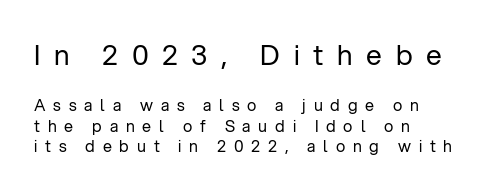
{"serif": "no", "italic": "no", "bold": "no", "weight": "regular", "width": "normal", "stroke_contrast": "low", "x_height": "medium", "monospaced": "no", "underline": "no", "align": "left", "line_spacing": "normal", "line_spacing_ratio": 1.3, "letter_spacing": "wide", "letter_spacing_em": 0.49, "larger_block": "first", "size_ratio": 1.75, "glyph_px": 28}
